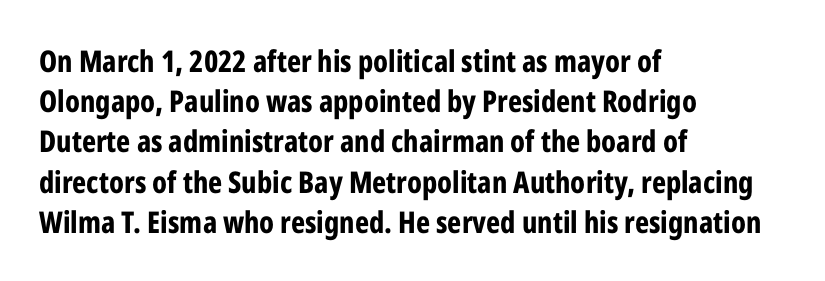
{"serif": "no", "italic": "no", "bold": "yes", "weight": "bold", "width": "condensed", "stroke_contrast": "low", "x_height": "medium", "monospaced": "no", "underline": "no", "align": "left", "line_spacing": "normal", "line_spacing_ratio": 1.34, "letter_spacing": "normal", "letter_spacing_em": 0.0, "glyph_px": 30}
